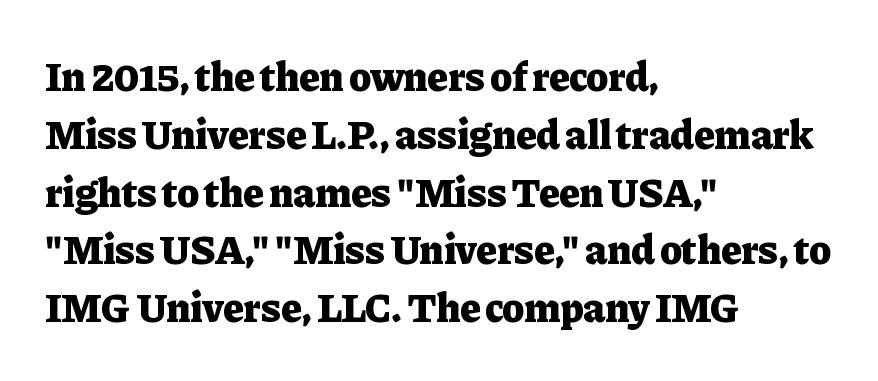
Nobody touched the tracking dial on this one. Descenders are the only things crossing below the line. Leading: standard. Is this a fixed-width face? No — the glyphs have proportional, varying widths.
